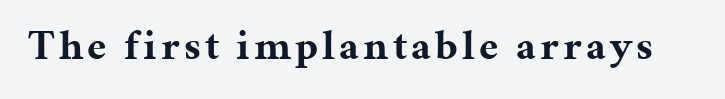
{"serif": "yes", "italic": "no", "bold": "yes", "weight": "bold", "width": "normal", "stroke_contrast": "medium", "x_height": "medium", "monospaced": "no", "underline": "no", "glyph_px": 42}
